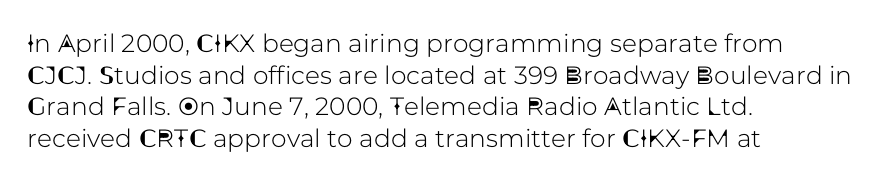
{"italic": "no", "underline": "no", "align": "left", "line_spacing": "normal", "line_spacing_ratio": 1.27, "letter_spacing": "normal", "letter_spacing_em": 0.0, "glyph_px": 25}
